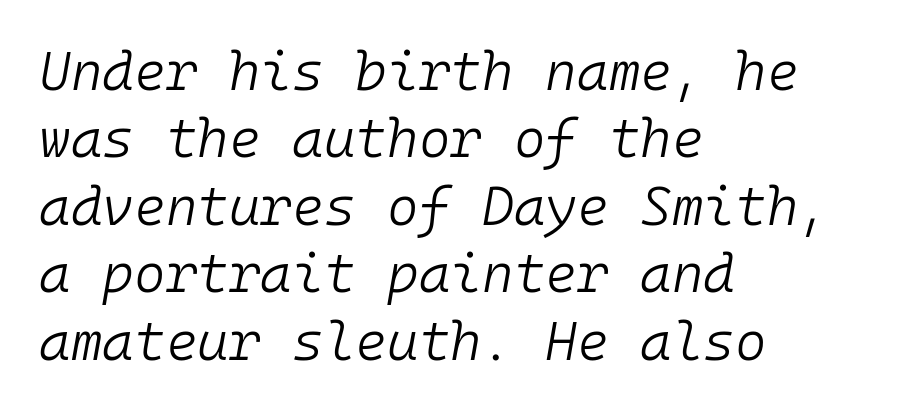
Q: Is the text bold? A: No.
Q: Is the text italic (slanted)? A: Yes, it leans right by about 10 degrees.
Q: Is the text underlined? A: No.
Q: How is the paragraph aligned? A: Left-aligned.
Q: Is the spacing between letters normal or unusually wide? A: Normal.
Q: Is the spacing between lines tight, normal or loose? A: Normal.
Q: Width (condensed, normal, or wide)? A: Normal.
Q: Stroke contrast? A: Low.
Q: x-height? A: Medium.
Q: Monospaced? A: Yes.
